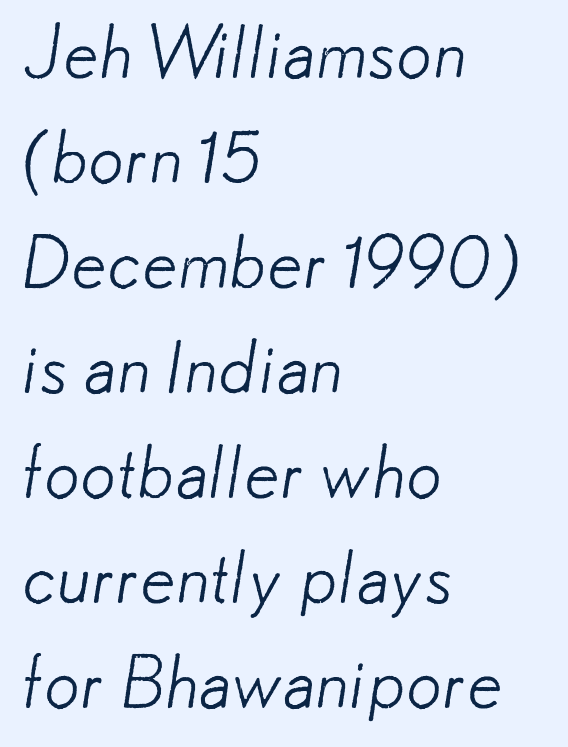
A typesetter would call this proportional, since set widths differ per character. The typeface chosen for these lines omits serifs. The passage shown stacks its lines at a standard gap. The foot of each line stays bare and open.
